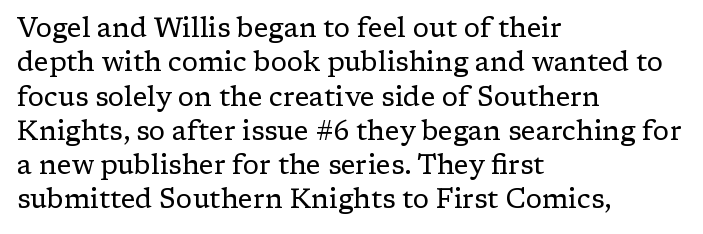
{"italic": "no", "bold": "no", "underline": "no", "align": "left", "line_spacing": "normal", "line_spacing_ratio": 1.27, "letter_spacing": "normal", "letter_spacing_em": 0.0, "glyph_px": 27}
